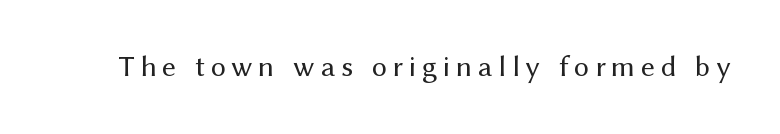
Stems and bowls with no extra thickness — not bold. What kind of face is this? One without serifs — a sans. Think of a printed novel: that variable character pitch is what you see here. The specimen omits any rule beneath the text block's lines. Every stem runs plumb, perpendicular to the baseline.
